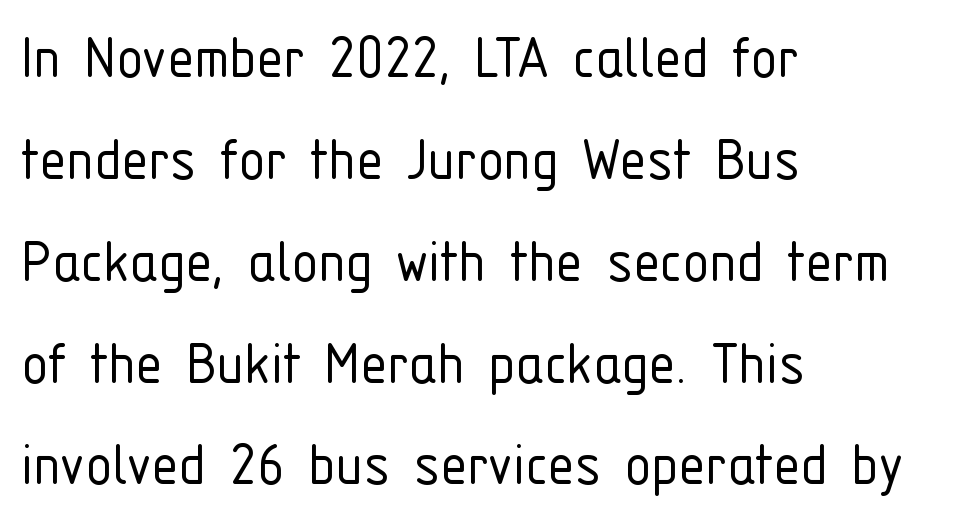
{"serif": "no", "italic": "no", "bold": "no", "weight": "light", "width": "condensed", "stroke_contrast": "low", "x_height": "medium", "monospaced": "no", "underline": "no", "align": "left", "line_spacing": "normal", "line_spacing_ratio": 1.52, "letter_spacing": "normal", "letter_spacing_em": 0.0, "glyph_px": 67}
